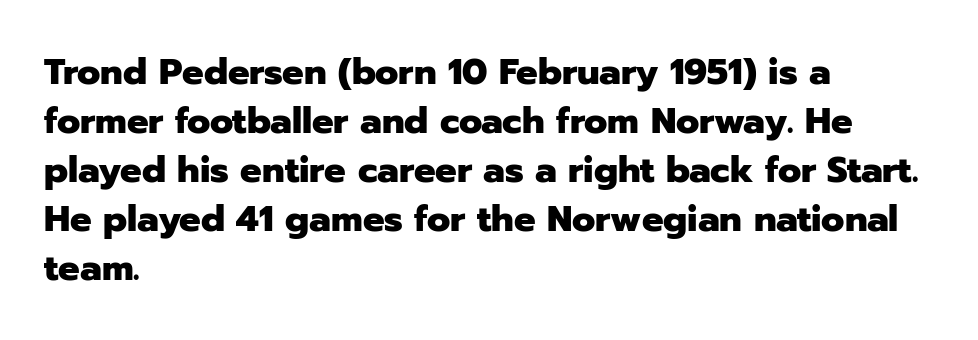
The image shows 36 px heavy sans-serif type, upright; set left-aligned, normal line spacing (1.36x), normal letter spacing, not underlined; low stroke contrast and a medium x-height.
